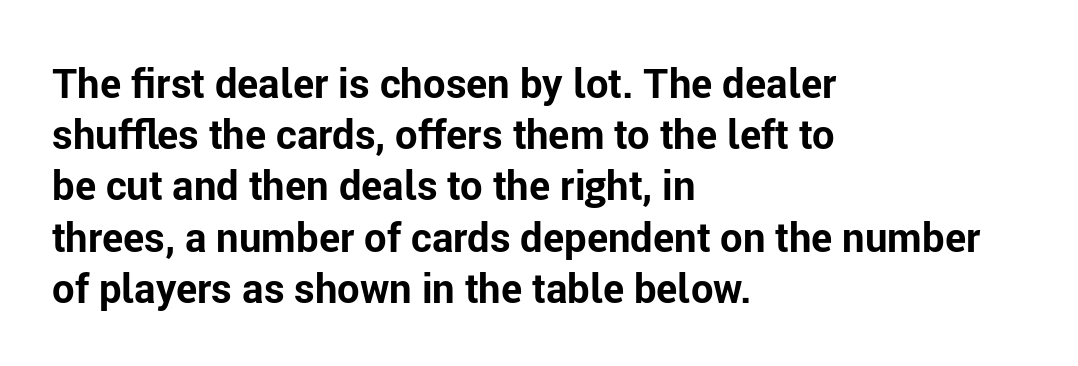
The image shows 40 px bold sans-serif type, upright; set left-aligned, normal line spacing (1.28x), normal letter spacing, not underlined; low stroke contrast and a medium x-height.
